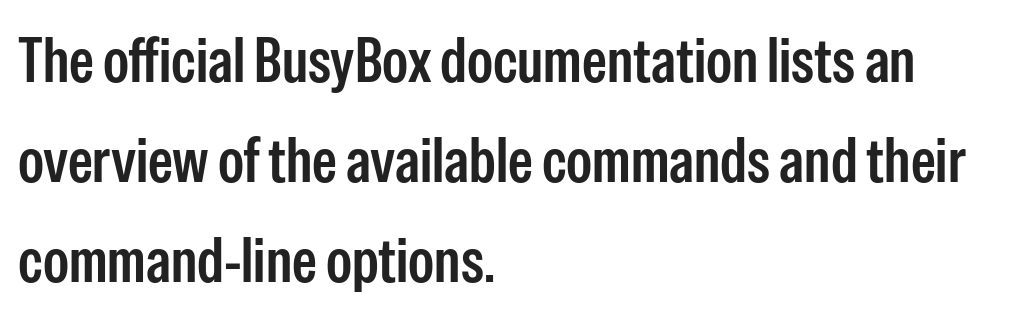
{"serif": "no", "italic": "no", "bold": "semi", "weight": "semibold", "width": "condensed", "stroke_contrast": "low", "x_height": "medium", "monospaced": "no", "underline": "no", "align": "left", "line_spacing": "normal", "line_spacing_ratio": 1.59, "letter_spacing": "normal", "letter_spacing_em": 0.0, "glyph_px": 63}
